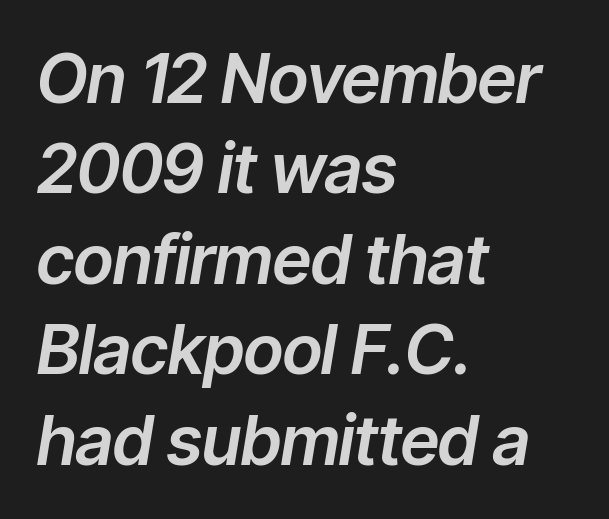
If you drew a ruler down the left edge, every line would touch it. The letters are slanted; this is an italic face. The string is rendered with underlining switched off. Do the characters align in a grid? No, the font is proportional. Here the glyphs are tracked normally, forming tight word shapes. Reading down the column, the eye jumps a familiar distance to each next line.
